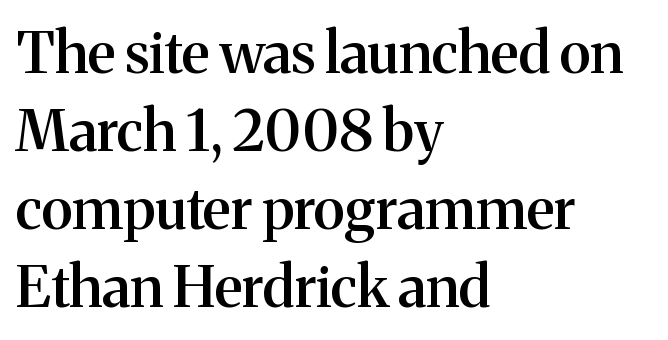
{"serif": "yes", "italic": "no", "bold": "semi", "weight": "semibold", "width": "normal", "stroke_contrast": "medium", "x_height": "medium", "monospaced": "no", "underline": "no", "align": "left", "line_spacing": "normal", "line_spacing_ratio": 1.37, "letter_spacing": "normal", "letter_spacing_em": 0.0, "glyph_px": 57}
